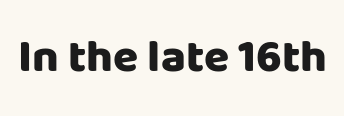
Q: Is the text bold? A: Yes.
Q: Is the text italic (slanted)? A: No, it is upright.
Q: Is the typeface a serif or a sans-serif typeface? A: Sans-serif.
Q: Is the text underlined? A: No.
Q: Is the spacing between letters normal or unusually wide? A: Normal.
Q: Width (condensed, normal, or wide)? A: Normal.
Q: Stroke contrast? A: Low.
Q: x-height? A: Large.
Q: Monospaced? A: No.
